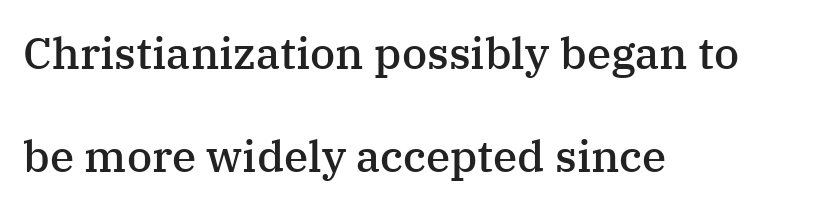
{"serif": "yes", "italic": "no", "bold": "semi", "weight": "semibold", "width": "normal", "stroke_contrast": "medium", "x_height": "medium", "monospaced": "no", "underline": "no", "align": "left", "line_spacing": "loose", "line_spacing_ratio": 2.35, "letter_spacing": "normal", "letter_spacing_em": 0.0, "glyph_px": 44}
